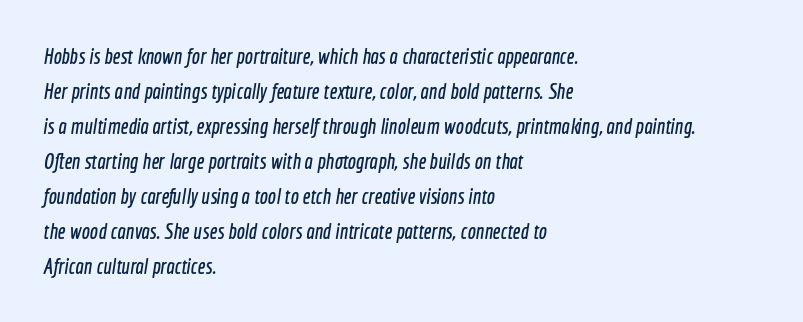
The image shows 22 px text type; set left-aligned, normal line spacing (1.59x), normal letter spacing, not underlined.
